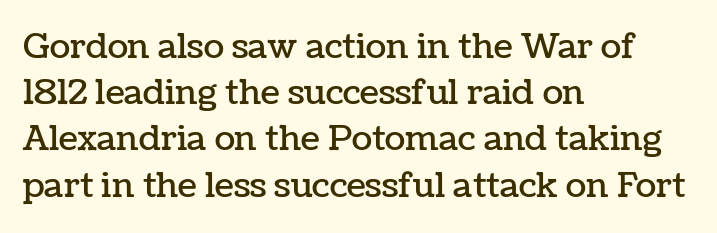
The image shows 34 px text type, upright; set left-aligned, normal line spacing (1.36x), normal letter spacing, not underlined; low stroke contrast and a medium x-height.
